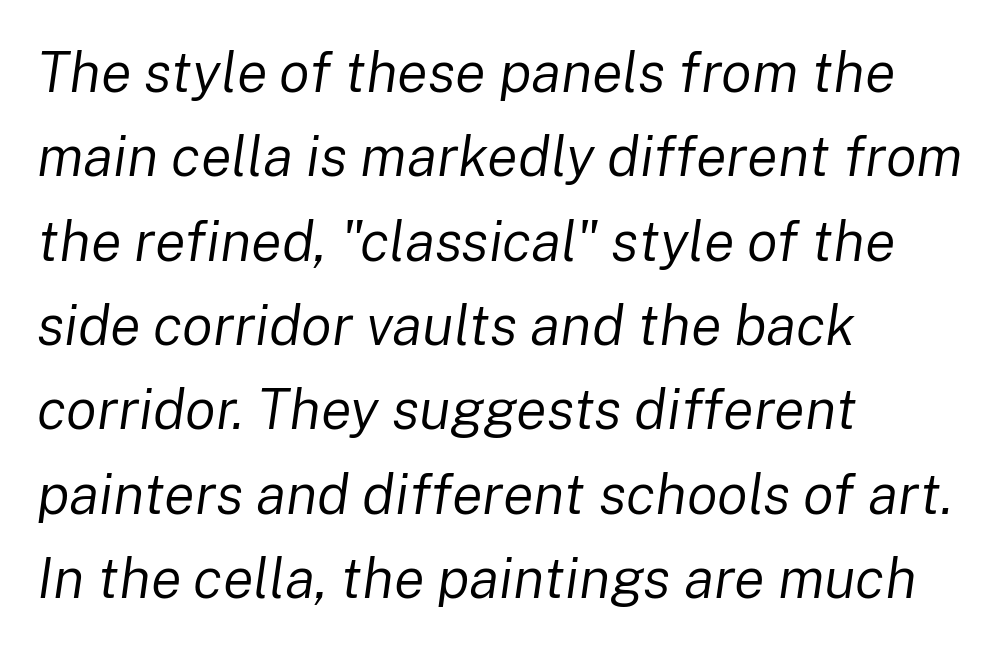
Glance below the letters and you will spot only blank space. The passage is arranged the way most books set body copy — flush left. A typesetter would call this proportional, since set widths differ per character. Each new line begins a customary step beneath the previous one.
